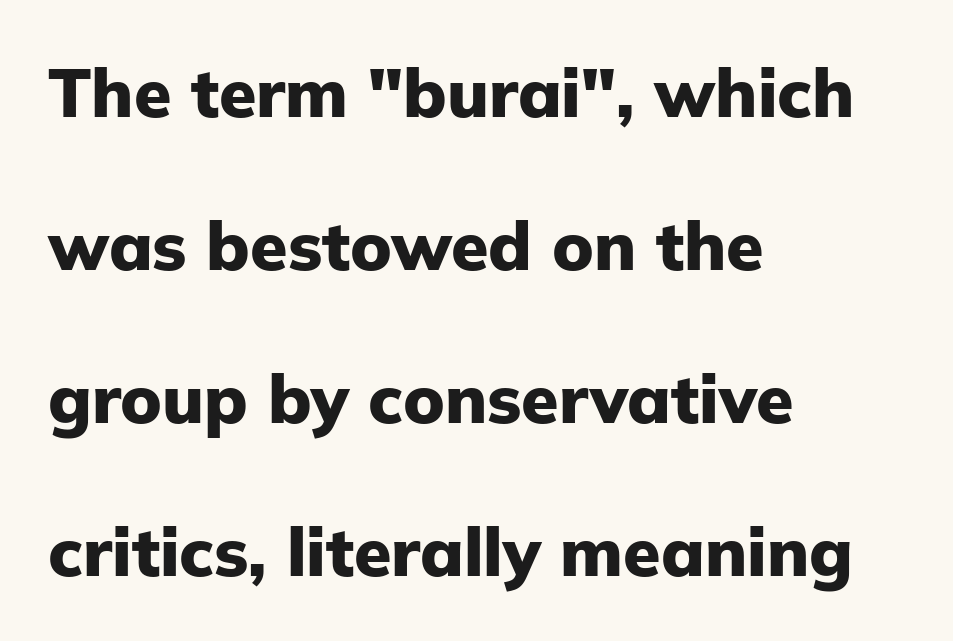
The rendering anchors every line to the left-hand side. The rendering uses a large line-height, opening up the rows. Spacing between characters is what you'd get straight out of the box. Notice how thick the strokes are: this is what a full bold looks like.
